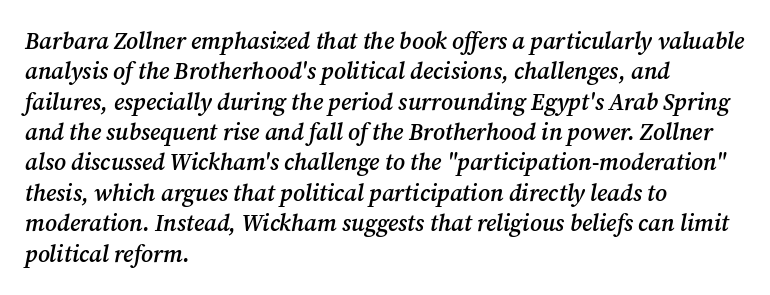
Q: Is the text bold? A: Semi-bold.
Q: Is the text italic (slanted)? A: Yes, it leans right by about 12 degrees.
Q: Is the text underlined? A: No.
Q: How is the paragraph aligned? A: Left-aligned.
Q: Is the spacing between letters normal or unusually wide? A: Normal.
Q: Is the spacing between lines tight, normal or loose? A: Normal.
